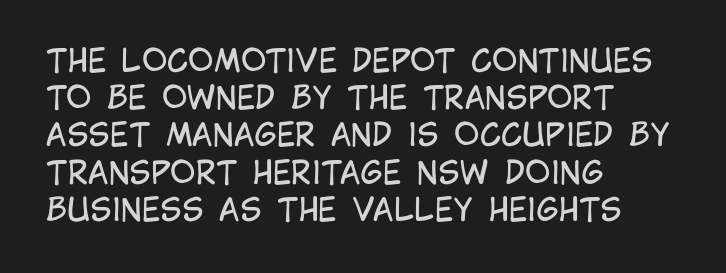
The image shows 31 px regular-weight, condensed sans-serif type, upright; set left-aligned, line spacing 1.2x, normal letter spacing, not underlined; low stroke contrast and a large x-height.
